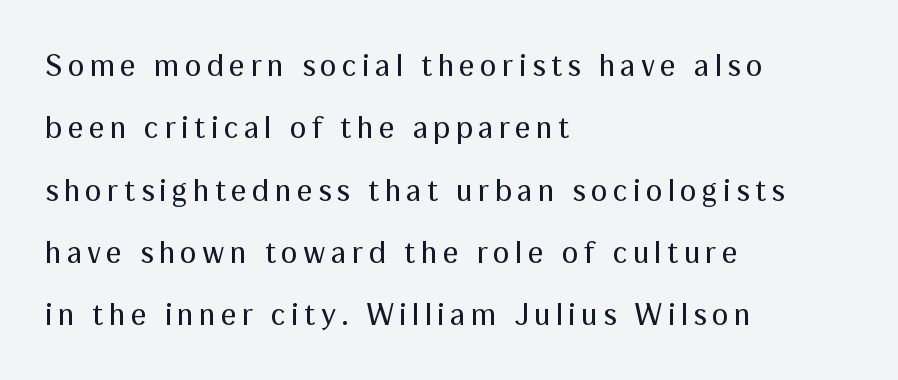
{"serif": "no", "italic": "no", "bold": "no", "weight": "regular", "width": "normal", "stroke_contrast": "medium", "x_height": "medium", "monospaced": "no", "underline": "no", "align": "left", "line_spacing": "loose", "line_spacing_ratio": 2.01, "glyph_px": 31}
